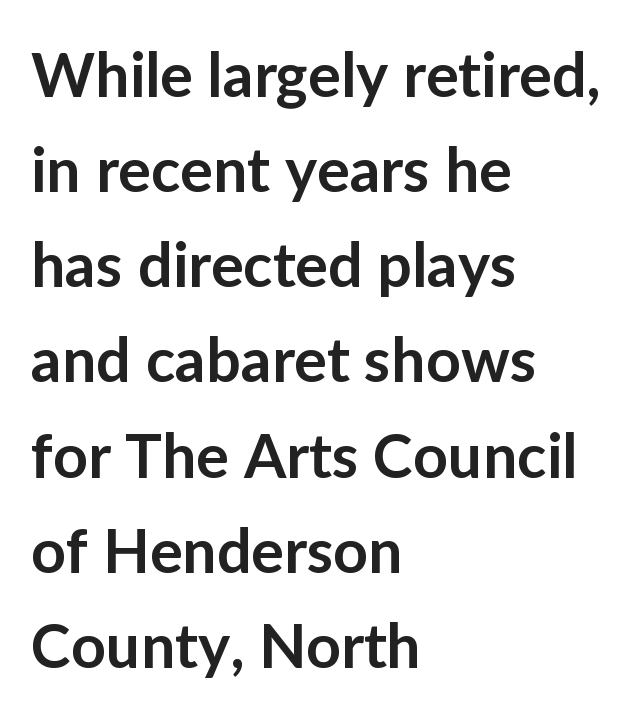
The image shows 61 px semibold sans-serif type, upright; set left-aligned, normal line spacing (1.56x), normal letter spacing, not underlined; low stroke contrast and a medium x-height.
